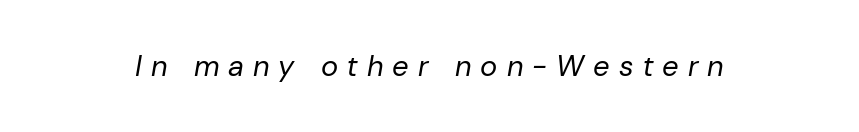
{"italic": "yes", "lean": "right", "slant_degrees": 10, "bold": "no", "weight": "regular", "width": "normal", "stroke_contrast": "low", "x_height": "medium", "monospaced": "no", "underline": "no", "letter_spacing": "wide", "letter_spacing_em": 0.31, "glyph_px": 29}
